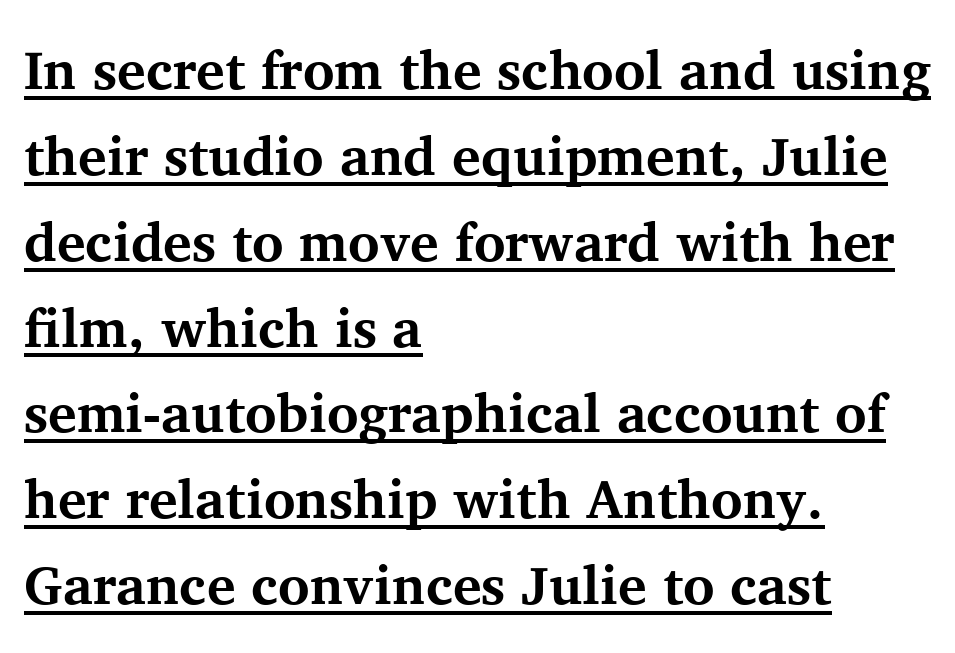
{"serif": "yes", "italic": "no", "bold": "yes", "weight": "bold", "width": "normal", "stroke_contrast": "medium", "x_height": "medium", "monospaced": "no", "underline": "yes", "align": "left", "line_spacing": "normal", "line_spacing_ratio": 1.59, "letter_spacing": "normal", "letter_spacing_em": 0.0, "glyph_px": 54}
